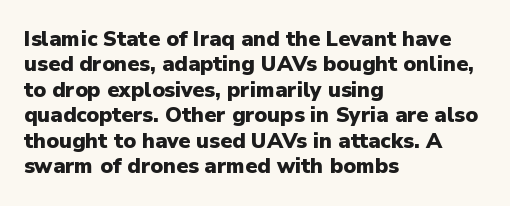
Q: Is the text bold? A: Yes.
Q: Is the text italic (slanted)? A: No, it is upright.
Q: Is the text underlined? A: No.
Q: How is the paragraph aligned? A: Left-aligned.
Q: Is the spacing between letters normal or unusually wide? A: Normal.
